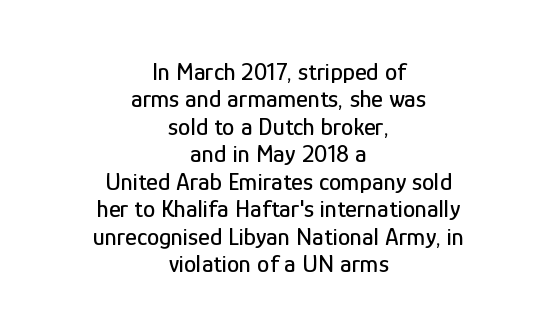
Here the glyphs are tracked normally, forming tight word shapes. Line starts and ends both wander, symmetrically. Underline: absent. Is there much room between lines? No — they nearly touch. The letters stand upright; this is a roman face.
